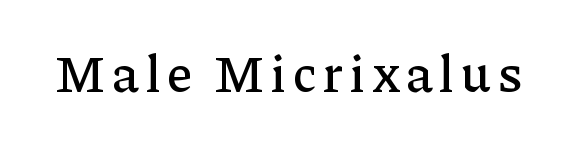
{"serif": "yes", "italic": "no", "width": "normal", "stroke_contrast": "low", "x_height": "medium", "monospaced": "no", "underline": "no", "glyph_px": 52}
